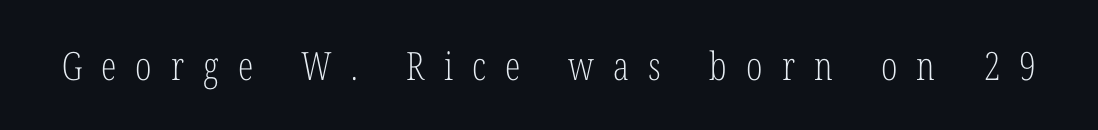
This is roman type, the default non-slanted kind. Underlining? Definitely not there. A typesetter would call this proportional, since set widths differ per character. A light-to-regular cut is what we see here. Look at the bottom of the vertical strokes: they flare into serifs here.
